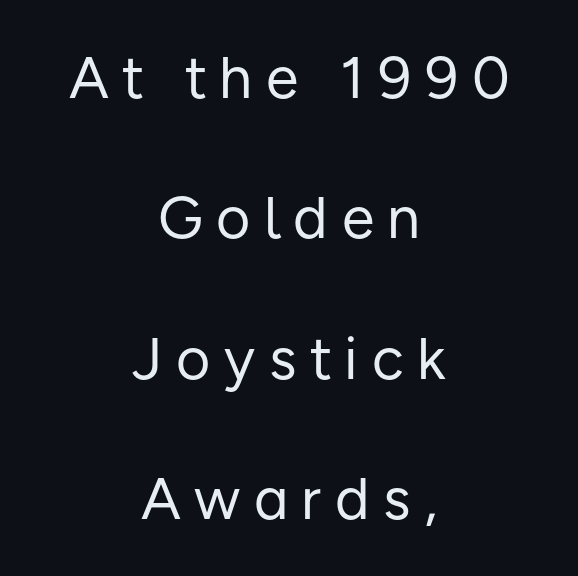
{"serif": "no", "italic": "no", "bold": "no", "weight": "regular", "width": "normal", "stroke_contrast": "low", "x_height": "medium", "monospaced": "no", "underline": "no", "align": "center", "line_spacing": "loose", "line_spacing_ratio": 2.38, "letter_spacing": "wide", "letter_spacing_em": 0.23, "glyph_px": 59}
